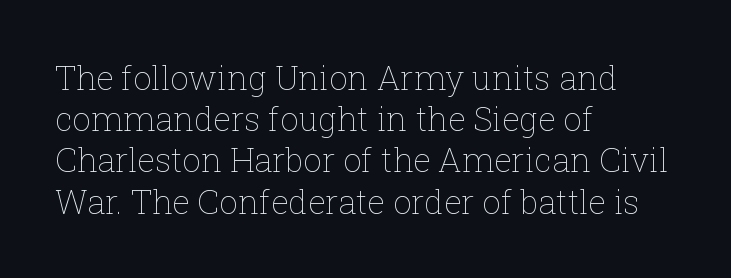
Q: Is the text bold? A: No.
Q: Is the text italic (slanted)? A: No, it is upright.
Q: Is the text underlined? A: No.
Q: How is the paragraph aligned? A: Left-aligned.
Q: Is the spacing between letters normal or unusually wide? A: Normal.
Q: Is the spacing between lines tight, normal or loose? A: Normal.
Q: Width (condensed, normal, or wide)? A: Normal.
Q: Stroke contrast? A: Low.
Q: x-height? A: Medium.
Q: Monospaced? A: No.
